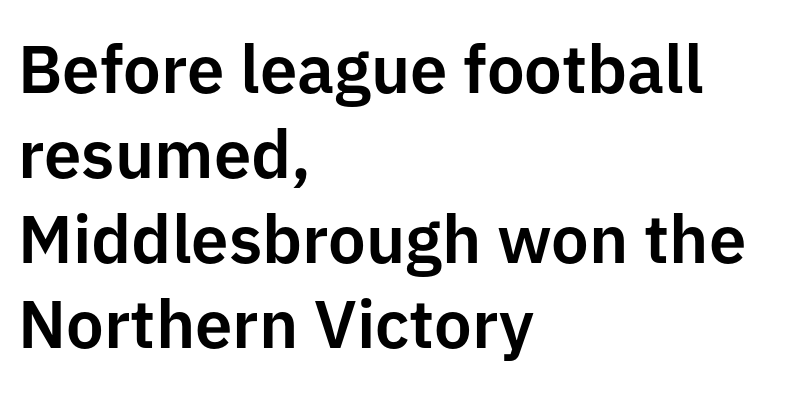
Decoration check: the copy has no underline. The letters stand upright; this is a roman face. The passage is arranged the way most books set body copy — flush left. Characters follow at the spacing the type designer built in.
